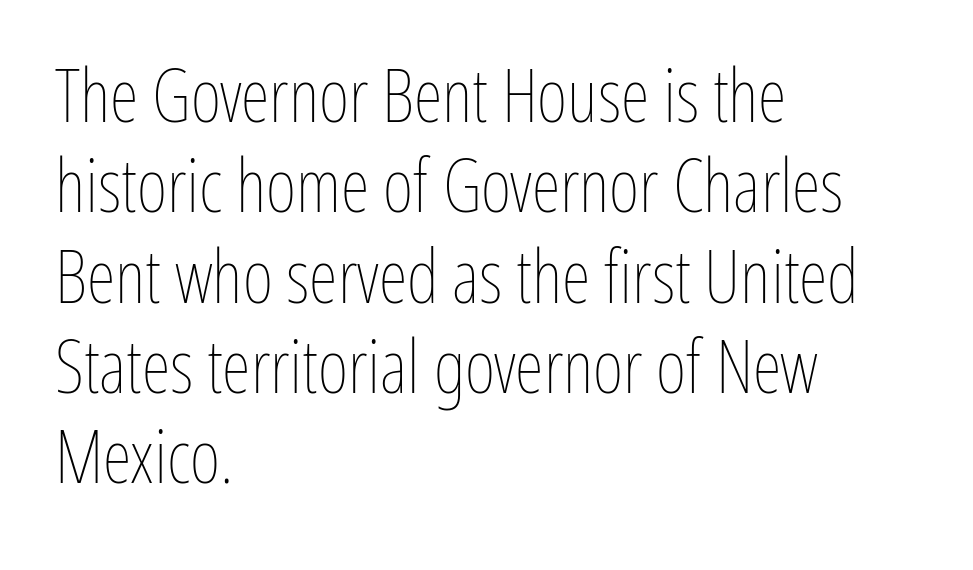
Q: Is the text bold? A: No.
Q: Is the text italic (slanted)? A: No, it is upright.
Q: Is the text underlined? A: No.
Q: How is the paragraph aligned? A: Left-aligned.
Q: Is the spacing between letters normal or unusually wide? A: Normal.
Q: Width (condensed, normal, or wide)? A: Condensed.
Q: Stroke contrast? A: Low.
Q: x-height? A: Medium.
Q: Monospaced? A: No.
